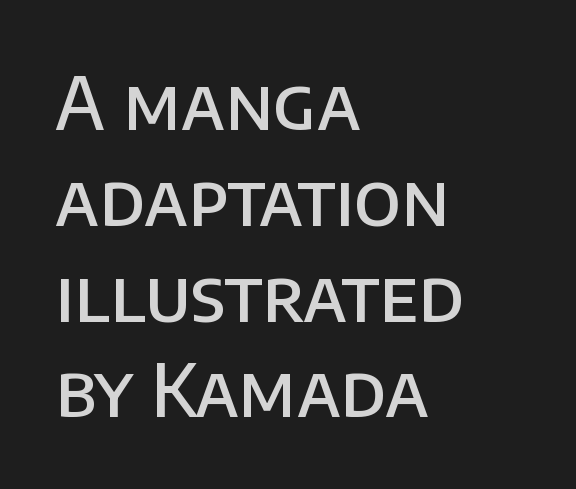
{"serif": "no", "italic": "no", "bold": "semi", "weight": "semibold", "width": "normal", "stroke_contrast": "low", "x_height": "large", "monospaced": "no", "underline": "no", "align": "left", "line_spacing": "normal", "line_spacing_ratio": 1.33, "letter_spacing": "normal", "letter_spacing_em": 0.0, "glyph_px": 72}
